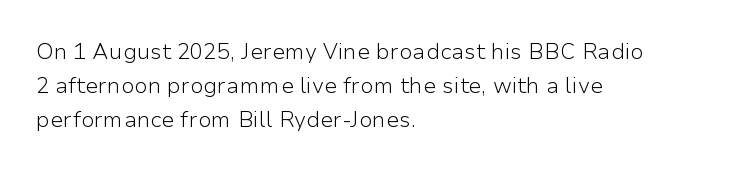
These lines stack with their left ends in a neat column. Any mark beneath the type? The region is blank. Short note: letters normally spaced. The type sits square on the baseline with zero lean.
